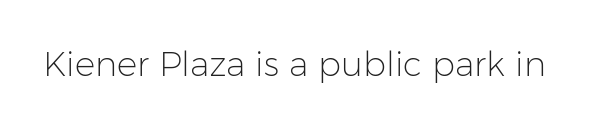
{"serif": "no", "italic": "no", "bold": "no", "weight": "light", "width": "normal", "stroke_contrast": "low", "x_height": "medium", "monospaced": "no", "underline": "no", "letter_spacing": "normal", "letter_spacing_em": 0.0, "glyph_px": 34}
